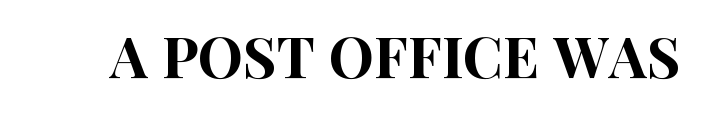
The image shows 57 px condensed sans-serif type, upright; set normal letter spacing, not underlined; high stroke contrast and a large x-height.
